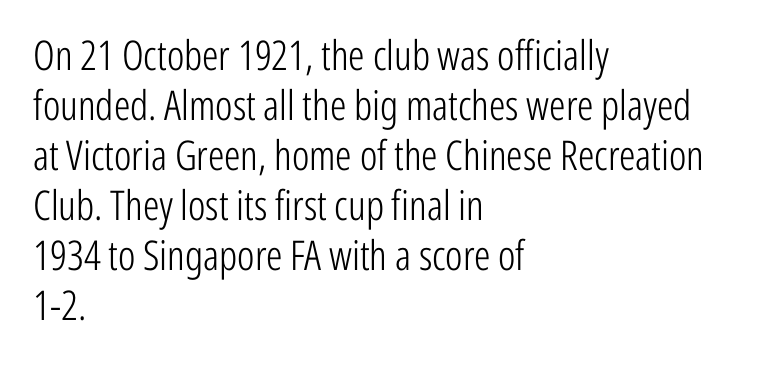
Q: Is the text bold? A: No.
Q: Is the text italic (slanted)? A: No, it is upright.
Q: Is the typeface a serif or a sans-serif typeface? A: Sans-serif.
Q: Is the text underlined? A: No.
Q: How is the paragraph aligned? A: Left-aligned.
Q: Is the spacing between letters normal or unusually wide? A: Normal.
Q: Width (condensed, normal, or wide)? A: Condensed.
Q: Stroke contrast? A: Low.
Q: x-height? A: Medium.
Q: Monospaced? A: No.
